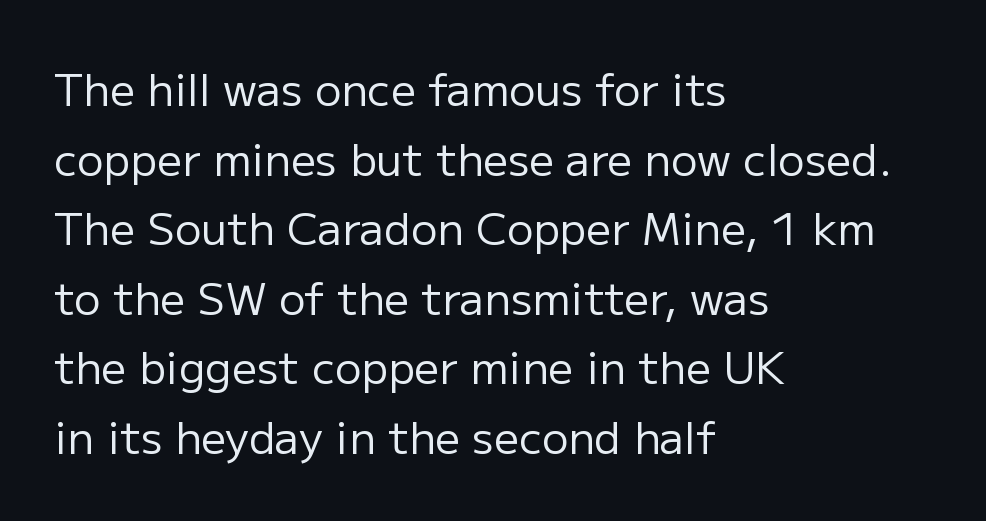
Q: Is the text bold? A: No.
Q: Is the text italic (slanted)? A: No, it is upright.
Q: Is the typeface a serif or a sans-serif typeface? A: Sans-serif.
Q: Is the text underlined? A: No.
Q: How is the paragraph aligned? A: Left-aligned.
Q: Is the spacing between letters normal or unusually wide? A: Normal.
Q: Is the spacing between lines tight, normal or loose? A: Normal.
Q: Width (condensed, normal, or wide)? A: Normal.
Q: Stroke contrast? A: Low.
Q: x-height? A: Medium.
Q: Monospaced? A: No.
